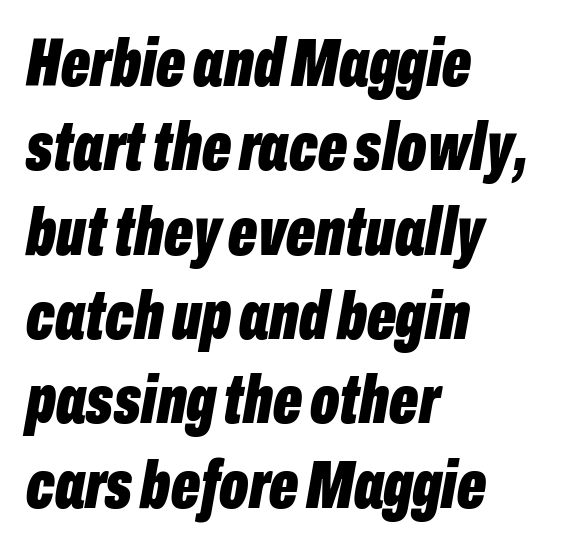
The image shows 68 px bold, condensed type, italic (leaning right); set left-aligned, line spacing 1.24x, normal letter spacing, not underlined; low stroke contrast and a medium x-height.
